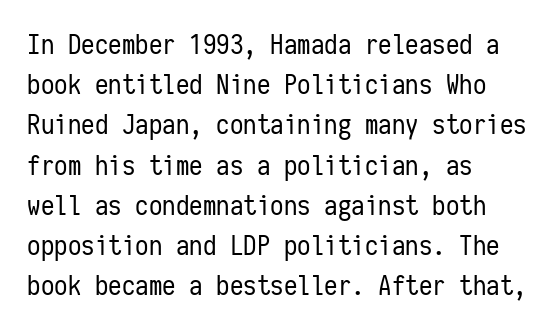
Q: Is the text bold? A: No.
Q: Is the text italic (slanted)? A: No, it is upright.
Q: Is the text underlined? A: No.
Q: How is the paragraph aligned? A: Left-aligned.
Q: Is the spacing between letters normal or unusually wide? A: Normal.
Q: Is the spacing between lines tight, normal or loose? A: Normal.
